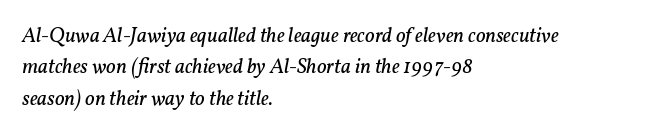
Q: Is the text bold? A: No.
Q: Is the text italic (slanted)? A: Yes, it leans right by about 11 degrees.
Q: Is the text underlined? A: No.
Q: How is the paragraph aligned? A: Left-aligned.
Q: Is the spacing between letters normal or unusually wide? A: Normal.
Q: Is the spacing between lines tight, normal or loose? A: Normal.
